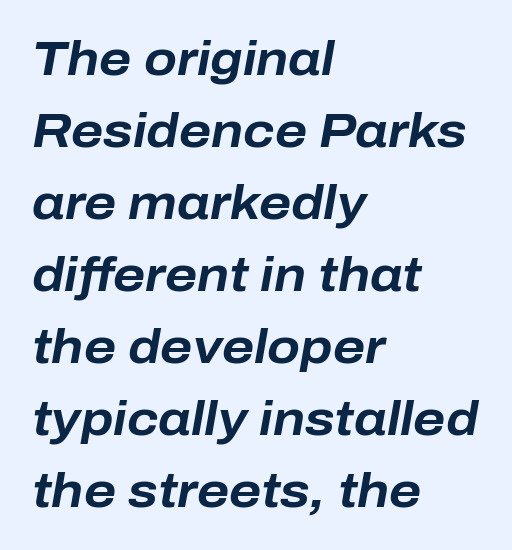
Q: Is the text bold? A: Yes.
Q: Is the text italic (slanted)? A: Yes, it leans right by about 10 degrees.
Q: Is the text underlined? A: No.
Q: How is the paragraph aligned? A: Left-aligned.
Q: Is the spacing between letters normal or unusually wide? A: Normal.
Q: Is the spacing between lines tight, normal or loose? A: Normal.
Q: Width (condensed, normal, or wide)? A: Normal.
Q: Stroke contrast? A: Low.
Q: x-height? A: Medium.
Q: Monospaced? A: No.
